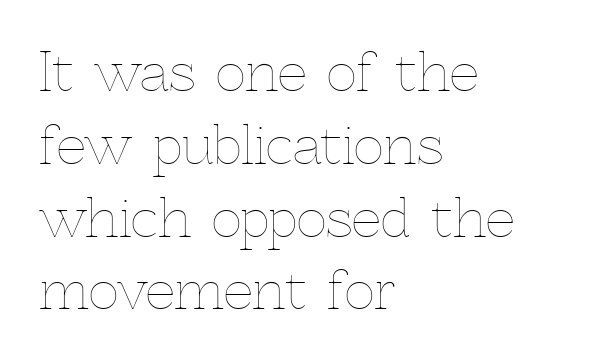
{"italic": "no", "bold": "no", "weight": "thin", "width": "normal", "x_height": "medium", "monospaced": "no", "underline": "no", "align": "left", "line_spacing": "normal", "line_spacing_ratio": 1.4, "letter_spacing": "normal", "letter_spacing_em": 0.0, "glyph_px": 52}
